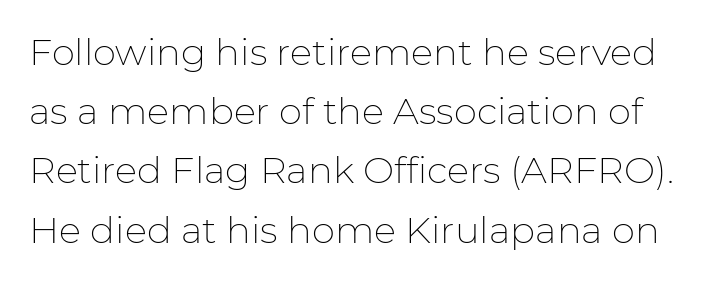
The image shows 37 px thin sans-serif type, upright; set normal line spacing (1.6x), normal letter spacing, not underlined; low stroke contrast and a medium x-height.
